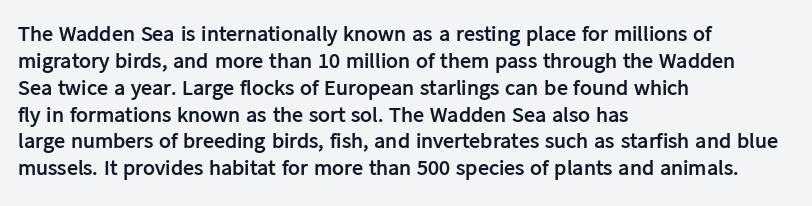
A typesetter would mark this as roman, not italic. What stands out about the letter spacing? Nothing — it is the standard amount. The baseline area is clear. Caption: bold face, heavy strokes.
